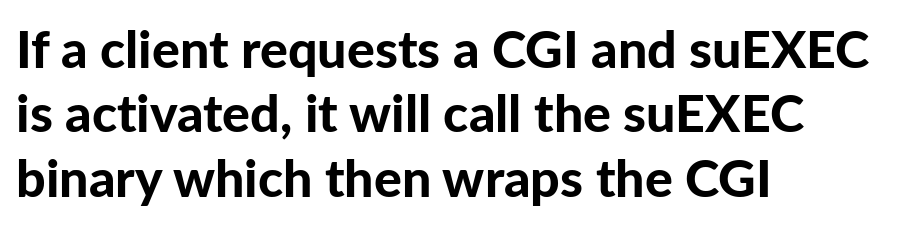
{"serif": "no", "italic": "no", "bold": "yes", "weight": "bold", "width": "normal", "stroke_contrast": "low", "x_height": "medium", "monospaced": "no", "underline": "no", "align": "left", "line_spacing_ratio": 1.24, "letter_spacing": "normal", "letter_spacing_em": 0.0, "glyph_px": 52}
